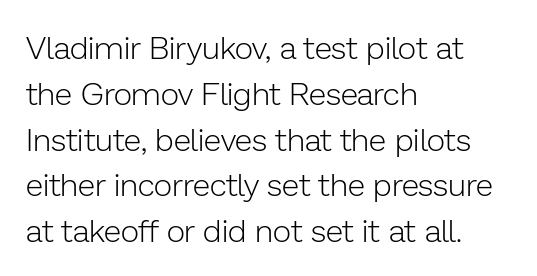
Q: Is the text bold? A: No.
Q: Is the text italic (slanted)? A: No, it is upright.
Q: Is the typeface a serif or a sans-serif typeface? A: Sans-serif.
Q: Is the text underlined? A: No.
Q: How is the paragraph aligned? A: Left-aligned.
Q: Is the spacing between letters normal or unusually wide? A: Normal.
Q: Is the spacing between lines tight, normal or loose? A: Normal.
Q: Width (condensed, normal, or wide)? A: Normal.
Q: Stroke contrast? A: Low.
Q: x-height? A: Medium.
Q: Monospaced? A: No.
